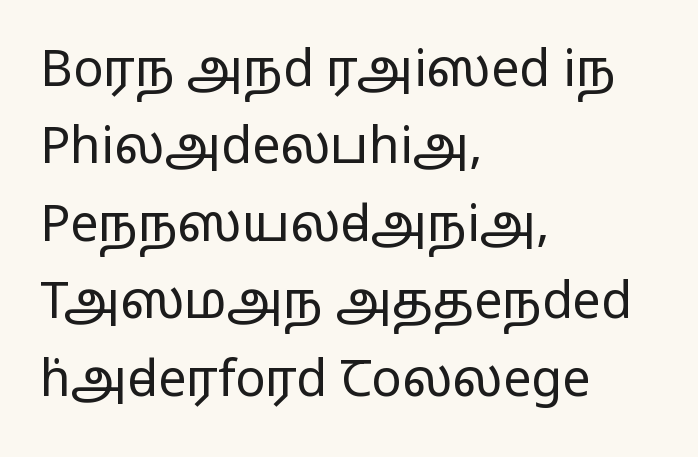
The image shows 50 px regular-weight, wide sans-serif type, upright; set left-aligned, normal line spacing (1.55x), normal letter spacing, not underlined; low stroke contrast and a medium x-height.
